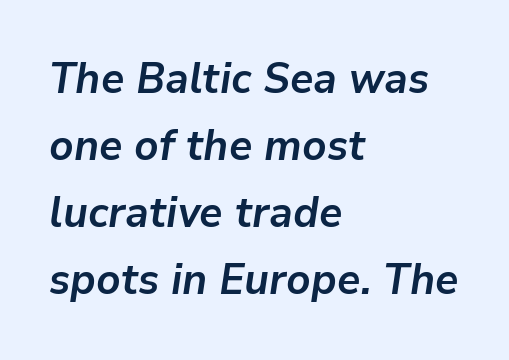
{"italic": "yes", "lean": "right", "slant_degrees": 9, "bold": "yes", "weight": "semibold", "width": "normal", "stroke_contrast": "low", "x_height": "medium", "monospaced": "no", "underline": "no", "align": "left", "line_spacing": "normal", "line_spacing_ratio": 1.56, "letter_spacing": "normal", "letter_spacing_em": 0.0, "glyph_px": 43}
